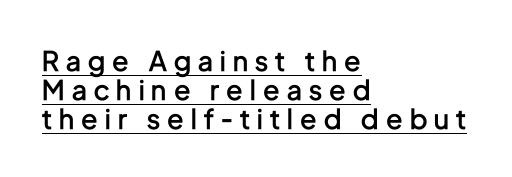
Line beginnings align vertically; line endings do not. Descenders here cross a horizontal rule under the line. The axis of the letterforms is exactly vertical. The space between consecutive lines is stingy. In terms of weight, the rendering is demibold, just under bold. Caption: expanded tracking, letters set apart.
